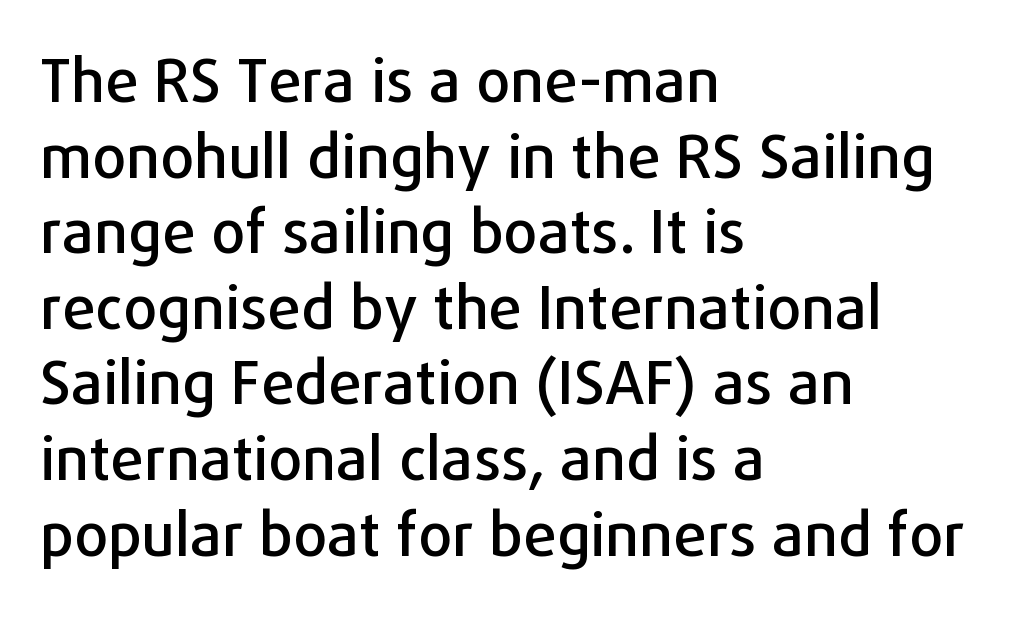
The image shows 60 px sans-serif type, upright; set left-aligned, normal line spacing (1.26x), normal letter spacing, not underlined; low stroke contrast and a medium x-height.
